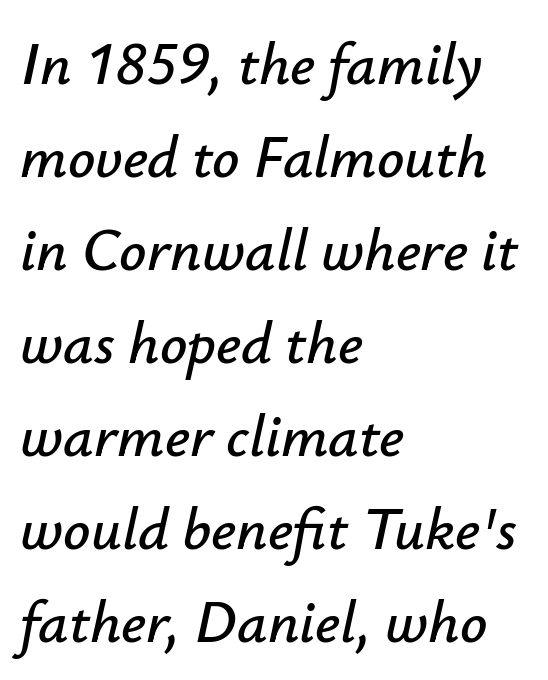
The paragraph has a hard left edge and a soft right edge. The typography opts for an oblique posture over an upright one. Characters follow at the spacing the type designer built in. The passage shown is typed in a proportional face where columns would drift. Nobody drew a line under any word here. Baseline-to-baseline distance is the conventional proportion of letter height.
